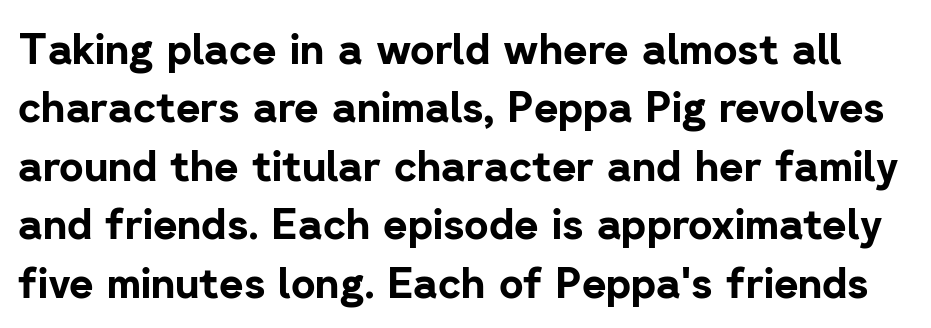
{"serif": "no", "italic": "no", "bold": "yes", "weight": "bold", "width": "normal", "stroke_contrast": "low", "x_height": "medium", "monospaced": "no", "underline": "no", "line_spacing": "normal", "line_spacing_ratio": 1.39, "letter_spacing": "normal", "letter_spacing_em": 0.0, "glyph_px": 42}
